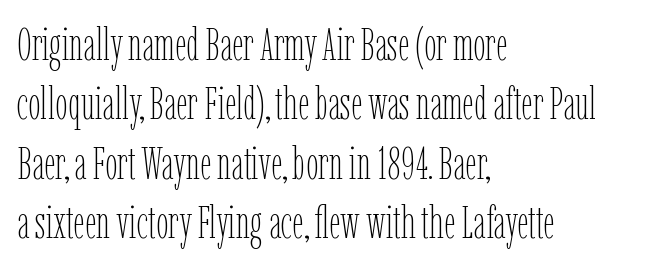
These lines sit exactly where default settings would place them. Left-aligned paragraph, ragged on the right. The specimen omits any rule beneath the text block's lines. Stem width sits at or under what a default text font uses. Proportional: the letters do not fall into vertical columns. The type sits square on the baseline with zero lean.
